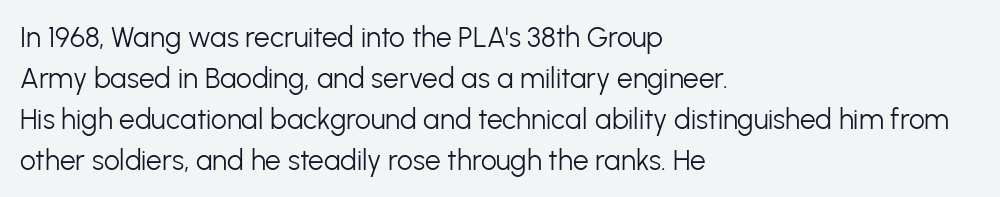
The image shows 28 px light sans-serif type, upright; set left-aligned, normal line spacing (1.46x), normal letter spacing, not underlined; low stroke contrast and a medium x-height.
